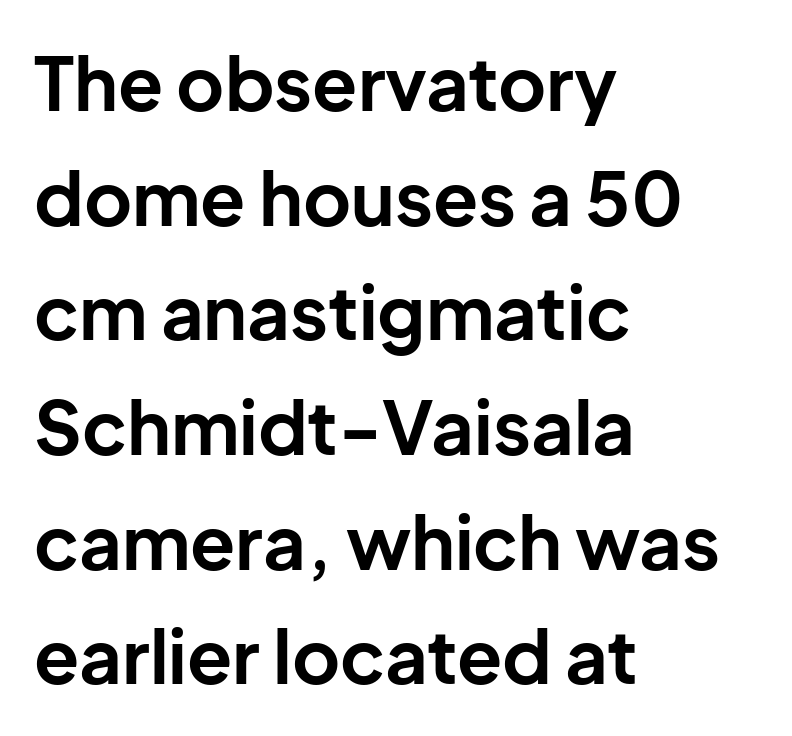
{"serif": "no", "italic": "no", "bold": "yes", "weight": "bold", "width": "normal", "stroke_contrast": "low", "x_height": "medium", "monospaced": "no", "underline": "no", "align": "left", "line_spacing": "normal", "line_spacing_ratio": 1.55, "letter_spacing": "normal", "letter_spacing_em": 0.0, "glyph_px": 74}
